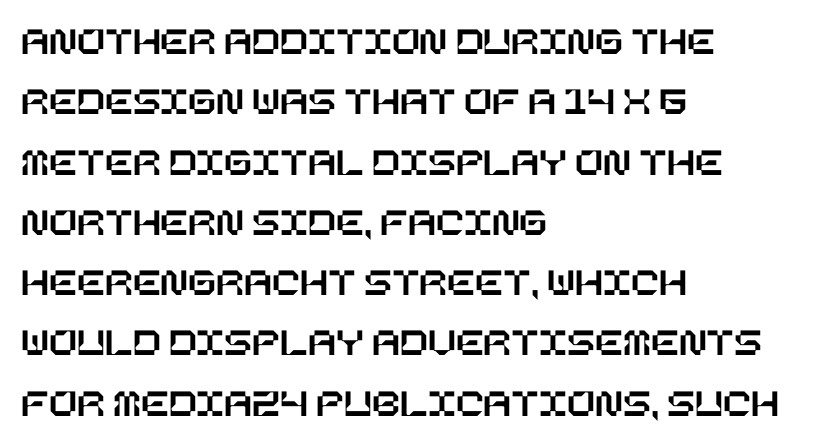
{"italic": "no", "width": "normal", "stroke_contrast": "low", "x_height": "large", "underline": "no", "align": "left", "line_spacing": "normal", "line_spacing_ratio": 1.47, "letter_spacing": "normal", "letter_spacing_em": 0.0, "glyph_px": 41}
